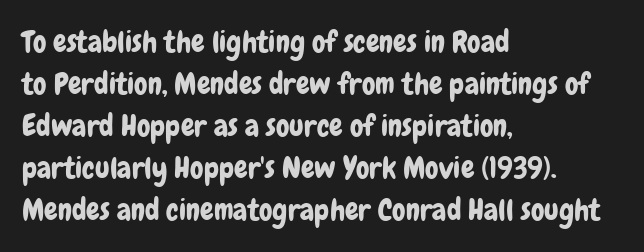
Proportional: the letters do not fall into vertical columns. A typesetter would mark this as roman, not italic. In terms of letterform style, serifs are entirely absent. You could call the tracking neutral — neither tight nor loose. The space directly below the letters is spotless. The passage is arranged the way most books set body copy — flush left.
